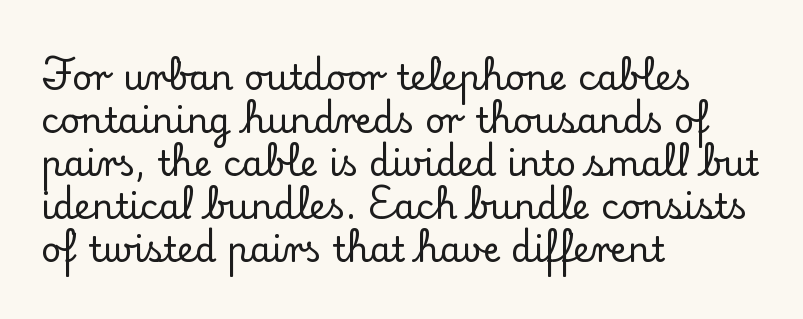
The image shows 35 px serif type, upright; set left-aligned, line spacing 1.23x, normal letter spacing, not underlined; low stroke contrast and a small x-height.
